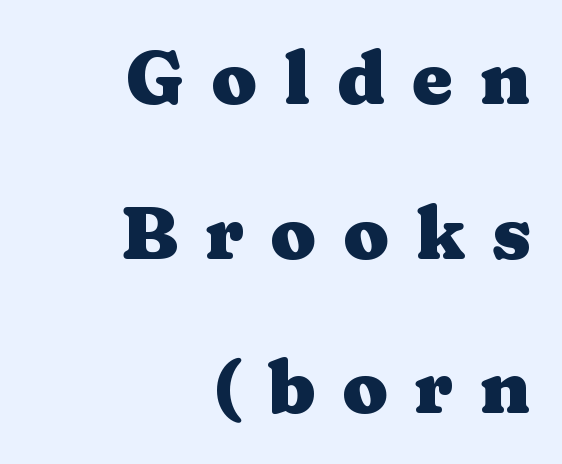
Q: Is the text bold? A: Yes.
Q: Is the text italic (slanted)? A: No, it is upright.
Q: Is the typeface a serif or a sans-serif typeface? A: Serif.
Q: Is the text underlined? A: No.
Q: How is the paragraph aligned? A: Right-aligned.
Q: Is the spacing between letters normal or unusually wide? A: Unusually wide.
Q: Is the spacing between lines tight, normal or loose? A: Loose.
Q: Width (condensed, normal, or wide)? A: Wide.
Q: Stroke contrast? A: Medium.
Q: x-height? A: Medium.
Q: Monospaced? A: No.
